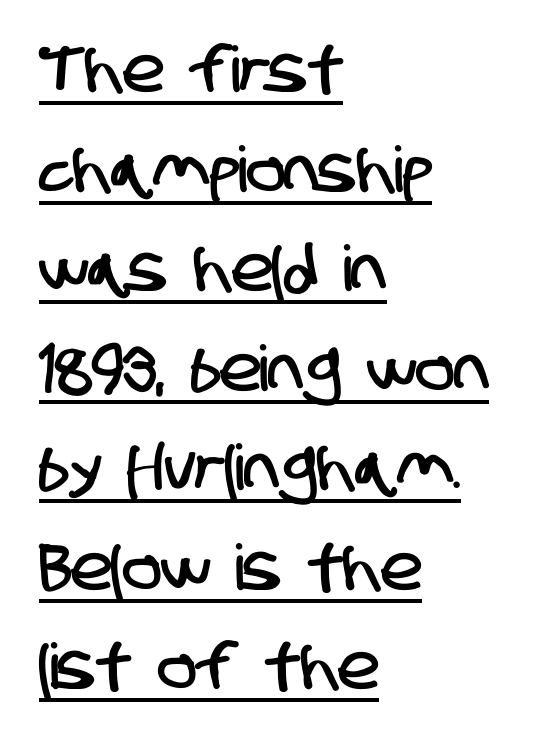
The image shows 63 px condensed sans-serif type; set left-aligned, normal line spacing (1.58x), normal letter spacing, underlined; low stroke contrast and a large x-height.
